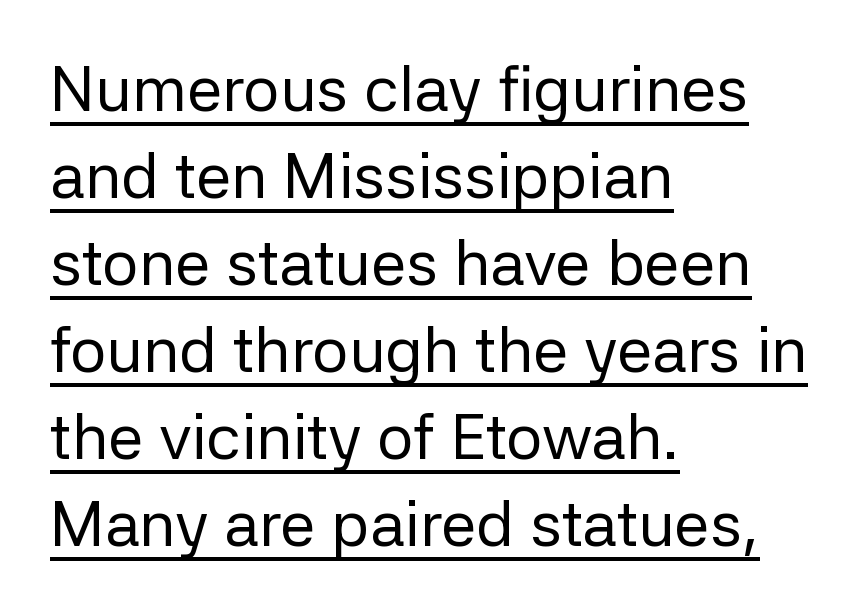
{"serif": "no", "italic": "no", "bold": "no", "weight": "regular", "width": "normal", "stroke_contrast": "low", "x_height": "medium", "monospaced": "no", "underline": "yes", "align": "left", "line_spacing": "normal", "line_spacing_ratio": 1.36, "letter_spacing": "normal", "letter_spacing_em": 0.0, "glyph_px": 64}
